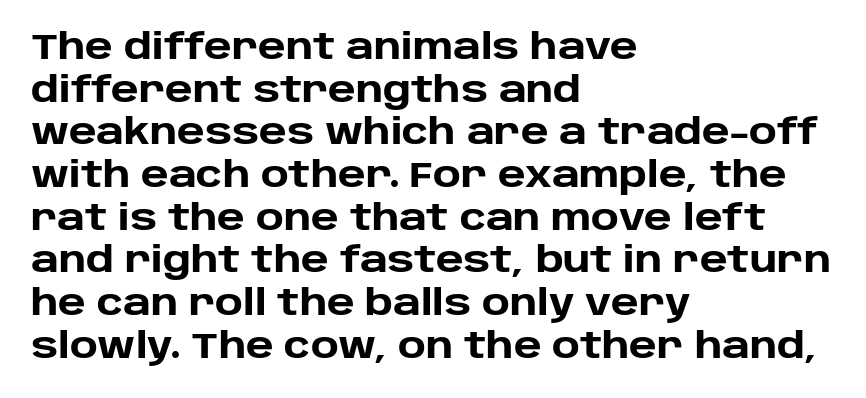
Q: Is the text bold? A: Yes.
Q: Is the text italic (slanted)? A: No, it is upright.
Q: Is the typeface a serif or a sans-serif typeface? A: Sans-serif.
Q: Is the text underlined? A: No.
Q: How is the paragraph aligned? A: Left-aligned.
Q: Is the spacing between letters normal or unusually wide? A: Normal.
Q: Width (condensed, normal, or wide)? A: Normal.
Q: Stroke contrast? A: Low.
Q: x-height? A: Large.
Q: Monospaced? A: No.
